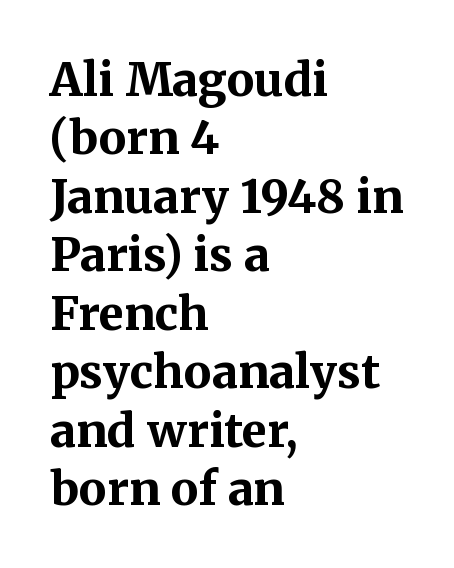
Think of a printed novel: that variable character pitch is what you see here. Little horizontal feet cap the strokes, marking this as serif type. The rendering uses a bold face; every stroke is thick and dark. The leading is moderate, giving the passage an even texture. The space directly below the letters is spotless. Does the lettering tilt? It doesn't — this is upright.
